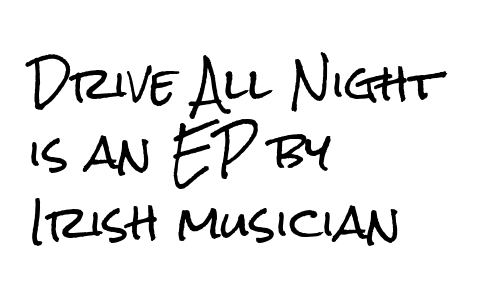
Q: Is the text italic (slanted)? A: No, it is upright.
Q: Is the typeface a serif or a sans-serif typeface? A: Sans-serif.
Q: Is the text underlined? A: No.
Q: How is the paragraph aligned? A: Left-aligned.
Q: Is the spacing between letters normal or unusually wide? A: Normal.
Q: Is the spacing between lines tight, normal or loose? A: Normal.
Q: Width (condensed, normal, or wide)? A: Condensed.
Q: Stroke contrast? A: Low.
Q: x-height? A: Medium.
Q: Monospaced? A: No.
